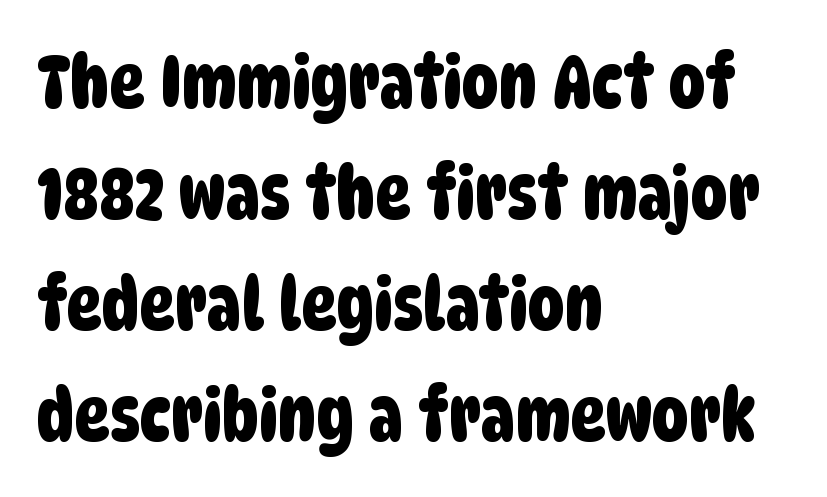
{"serif": "no", "width": "condensed", "stroke_contrast": "low", "x_height": "large", "monospaced": "no", "underline": "no", "align": "left", "line_spacing": "normal", "line_spacing_ratio": 1.5, "letter_spacing": "normal", "letter_spacing_em": 0.0, "glyph_px": 74}
